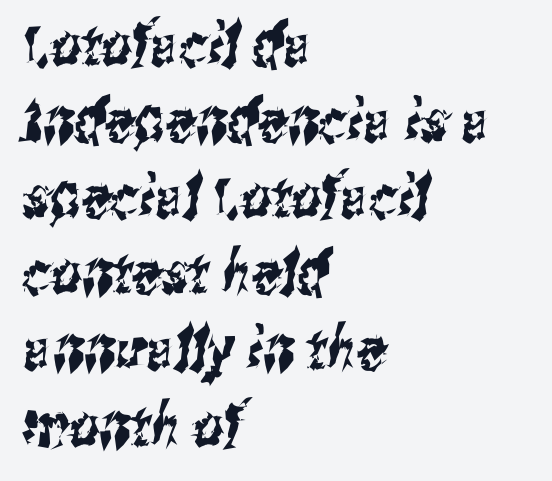
{"serif": "no", "width": "condensed", "stroke_contrast": "medium", "x_height": "medium", "monospaced": "no", "underline": "no", "align": "left", "line_spacing": "normal", "line_spacing_ratio": 1.29, "letter_spacing": "normal", "letter_spacing_em": 0.0, "glyph_px": 59}
